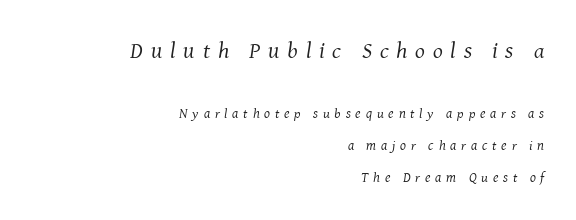
The image shows 23 px text type, italic (leaning right); set right-aligned, loose line spacing (2.26x), unusually wide letter spacing (+0.34 em), not underlined; the first (top) block is 1.64x larger.
